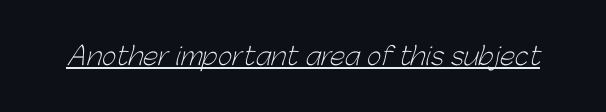
Counters stay open thanks to moderate or lighter strokes. Is there an underline? Yes — a line sits under the letters. In terms of letterspacing, this is plain default setting.
